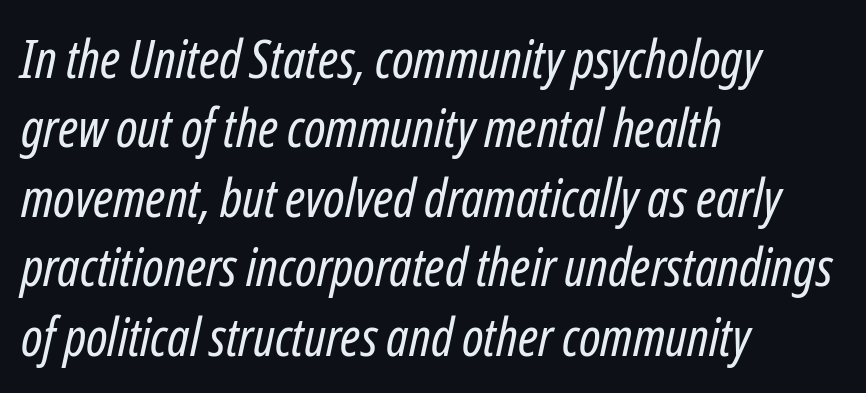
Q: Is the text bold? A: No.
Q: Is the text italic (slanted)? A: Yes, it leans right by about 12 degrees.
Q: Is the text underlined? A: No.
Q: How is the paragraph aligned? A: Left-aligned.
Q: Is the spacing between letters normal or unusually wide? A: Normal.
Q: Is the spacing between lines tight, normal or loose? A: Normal.
Q: Width (condensed, normal, or wide)? A: Condensed.
Q: Stroke contrast? A: Low.
Q: x-height? A: Medium.
Q: Monospaced? A: No.
